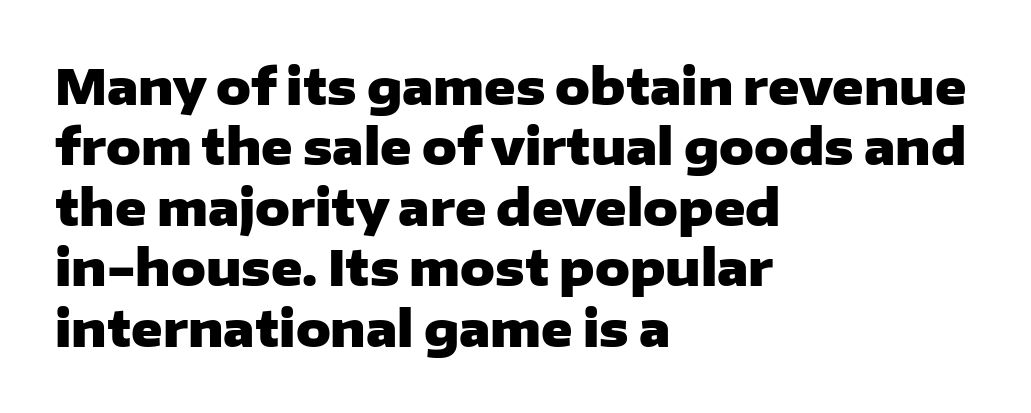
{"serif": "no", "italic": "no", "bold": "yes", "weight": "heavy", "width": "wide", "stroke_contrast": "low", "x_height": "medium", "monospaced": "no", "underline": "no", "align": "left", "line_spacing": "normal", "line_spacing_ratio": 1.26, "letter_spacing": "normal", "letter_spacing_em": 0.0, "glyph_px": 48}
